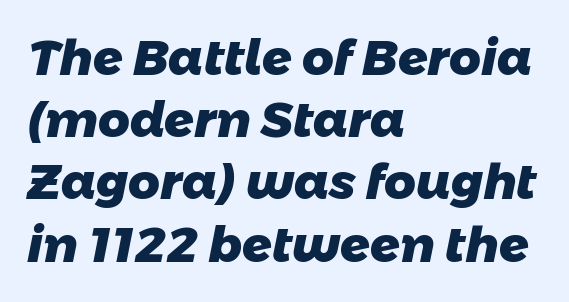
Q: Is the text bold? A: Yes.
Q: Is the typeface a serif or a sans-serif typeface? A: Sans-serif.
Q: Is the text underlined? A: No.
Q: How is the paragraph aligned? A: Left-aligned.
Q: Is the spacing between letters normal or unusually wide? A: Normal.
Q: Is the spacing between lines tight, normal or loose? A: Normal.
Q: Width (condensed, normal, or wide)? A: Normal.
Q: Stroke contrast? A: Low.
Q: x-height? A: Medium.
Q: Monospaced? A: No.
